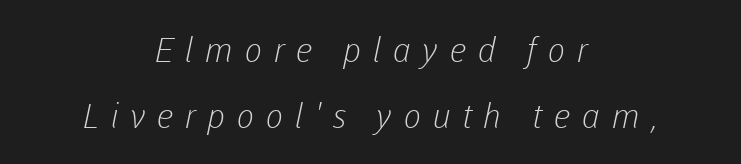
Q: Is the text bold? A: No.
Q: Is the typeface a serif or a sans-serif typeface? A: Sans-serif.
Q: Is the text underlined? A: No.
Q: How is the paragraph aligned? A: Centered.
Q: Is the spacing between letters normal or unusually wide? A: Unusually wide.
Q: Is the spacing between lines tight, normal or loose? A: Loose.
Q: Width (condensed, normal, or wide)? A: Normal.
Q: Stroke contrast? A: Low.
Q: x-height? A: Medium.
Q: Monospaced? A: No.
